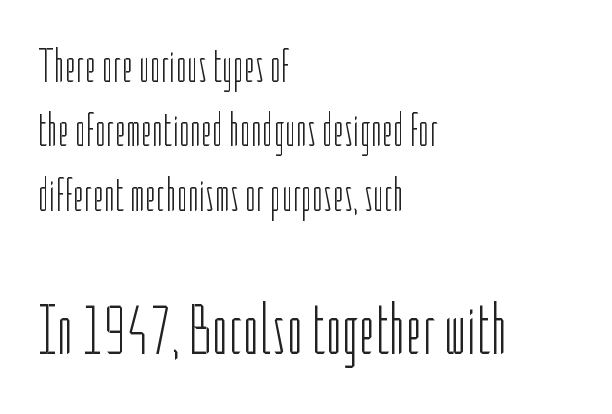
You could not count columns in this text — the font is proportionally spaced. Unbolded letterforms with no extra heft. Nope, no serifs anywhere on these letters. Just letters on the line, the space beneath them empty. These lines keep a tight, regular rhythm from letter to letter.
